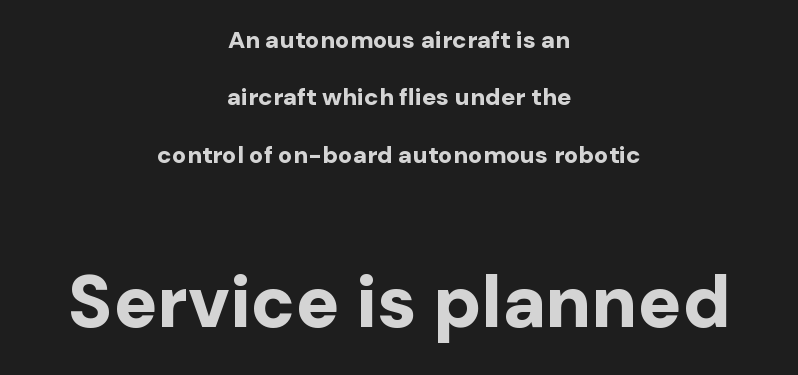
{"serif": "no", "italic": "no", "bold": "yes", "weight": "bold", "width": "normal", "stroke_contrast": "low", "x_height": "medium", "monospaced": "no", "underline": "no", "align": "center", "line_spacing": "loose", "line_spacing_ratio": 2.39, "letter_spacing": "normal", "letter_spacing_em": 0.0, "larger_block": "second", "size_ratio": 3.04, "glyph_px": 73}
